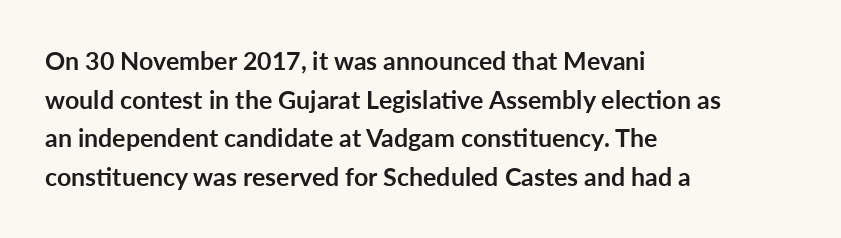
The image shows 25 px bold type, upright; set left-aligned, normal line spacing (1.55x), normal letter spacing, not underlined.
